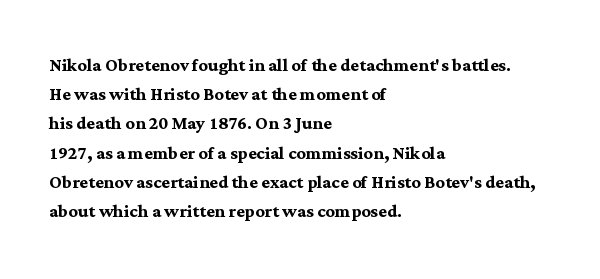
Q: Is the text bold? A: Yes.
Q: Is the text italic (slanted)? A: No, it is upright.
Q: Is the text underlined? A: No.
Q: How is the paragraph aligned? A: Left-aligned.
Q: Is the spacing between letters normal or unusually wide? A: Normal.
Q: Is the spacing between lines tight, normal or loose? A: Normal.
